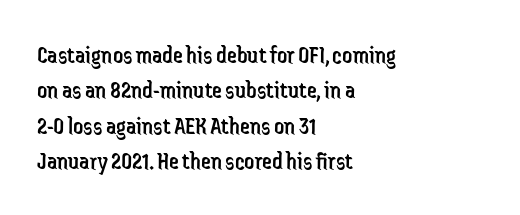
{"italic": "no", "bold": "no", "underline": "no", "align": "left", "line_spacing": "normal", "line_spacing_ratio": 1.42, "letter_spacing": "normal", "letter_spacing_em": 0.0, "glyph_px": 25}
